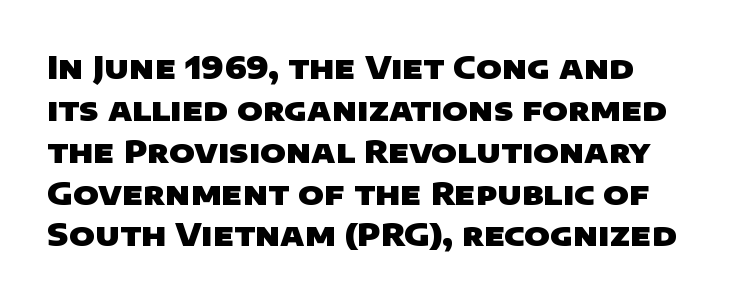
{"serif": "no", "bold": "yes", "weight": "heavy", "width": "wide", "stroke_contrast": "low", "x_height": "large", "monospaced": "no", "underline": "no", "line_spacing": "normal", "line_spacing_ratio": 1.35, "letter_spacing": "normal", "letter_spacing_em": 0.0, "glyph_px": 31}
